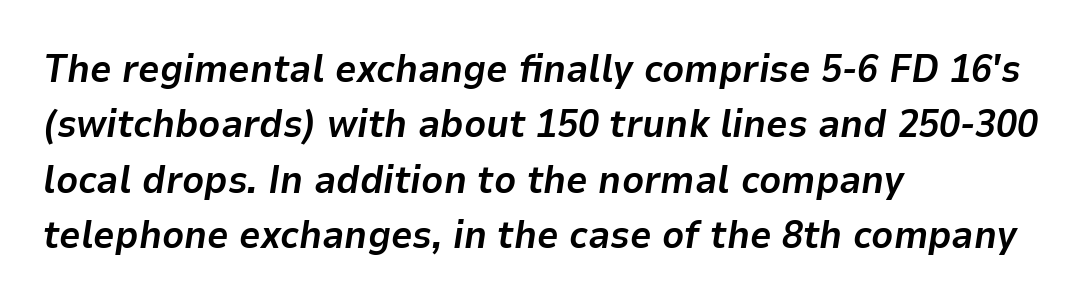
How are the letters spaced? Ordinarily, with no added tracking. Every letter is thick-stroked: bold, no question. Regular leading. The setting favours the left margin, as ordinary paragraphs usually do. Check the space under the baseline: it is left empty. The glyphs look as if they've been sheared to an angle.
